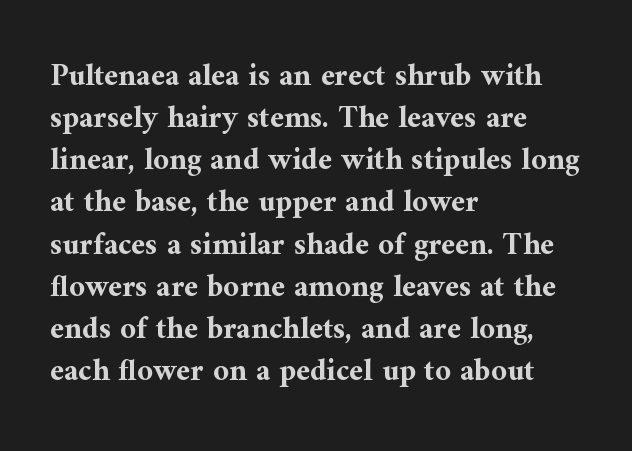
{"serif": "yes", "italic": "no", "bold": "yes", "weight": "bold", "width": "normal", "stroke_contrast": "medium", "x_height": "medium", "monospaced": "no", "underline": "no", "align": "left", "line_spacing": "normal", "line_spacing_ratio": 1.36, "letter_spacing": "normal", "letter_spacing_em": 0.0, "glyph_px": 31}
